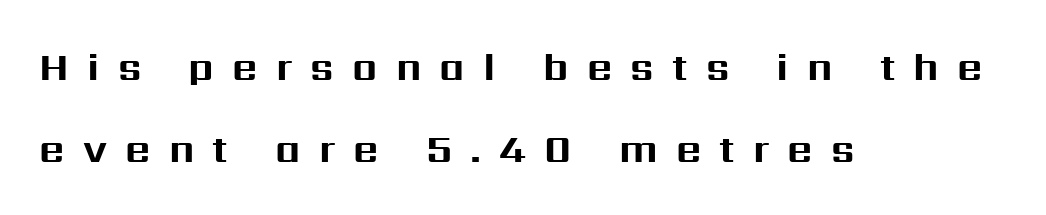
The compositor pushed each line to the left boundary. Caption: bold face, heavy strokes. Unmarked baselines from the first word to the last. Classification — sans serif. This block would shrink considerably if given ordinary leading; it's expanded now.
